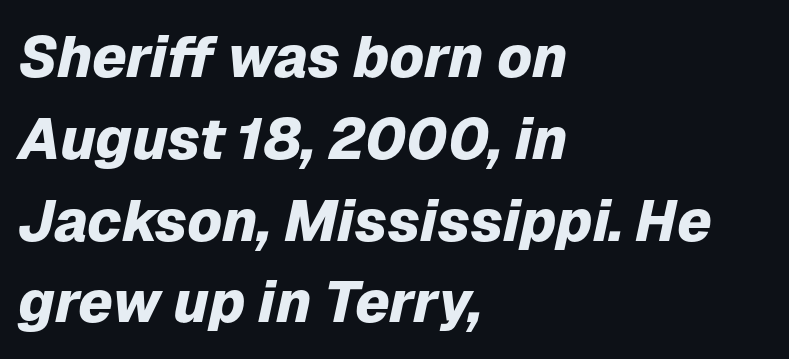
The image shows 58 px heavy type, italic (leaning right); set left-aligned, normal line spacing (1.41x), normal letter spacing, not underlined; low stroke contrast and a medium x-height.
